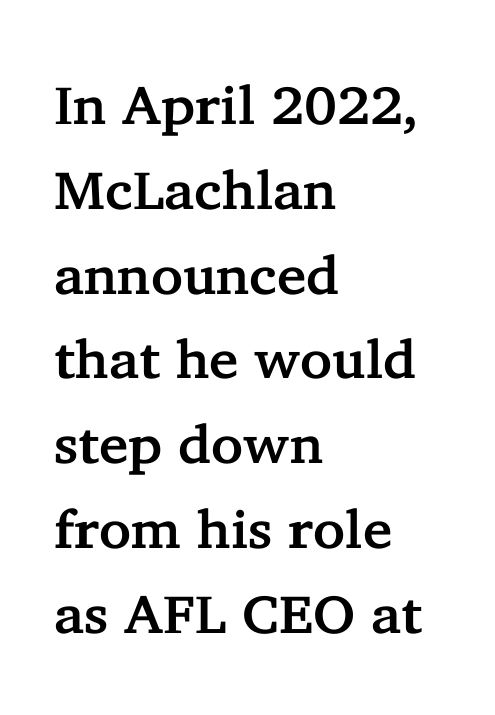
{"serif": "yes", "italic": "no", "width": "normal", "stroke_contrast": "low", "x_height": "medium", "monospaced": "no", "underline": "no", "align": "left", "line_spacing": "normal", "line_spacing_ratio": 1.57, "letter_spacing": "normal", "letter_spacing_em": 0.0, "glyph_px": 54}
